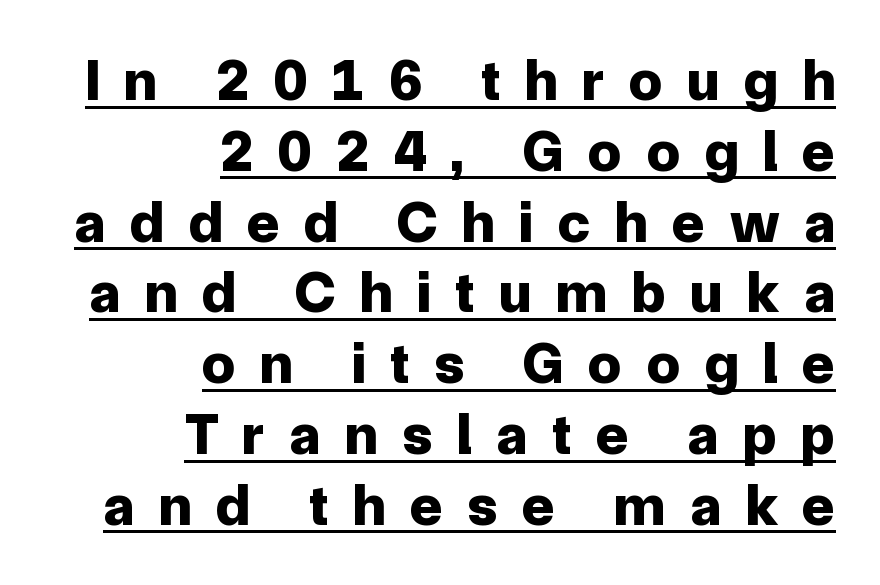
Look at the bottom of the vertical strokes: they stop flat, with no serifs. This sample has the flowing, uneven cadence of proportional lettering. Each line ends at the same right margin while the left side varies. You can see a thin bar hugging the bottom of the glyphs. Students, note that the glyphs here are deliberately spaced far apart. The glyphs have the mass of a bold cut.
